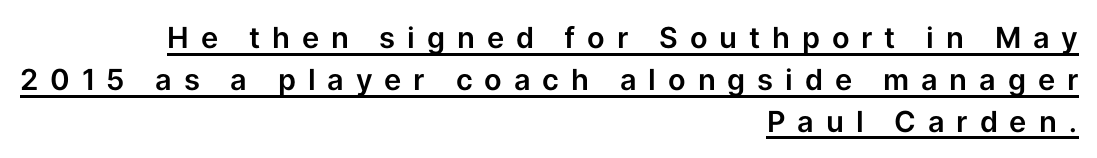
The image shows 29 px sans-serif type, upright; set right-aligned, normal line spacing (1.44x), unusually wide letter spacing (+0.41 em), underlined; low stroke contrast and a medium x-height.
